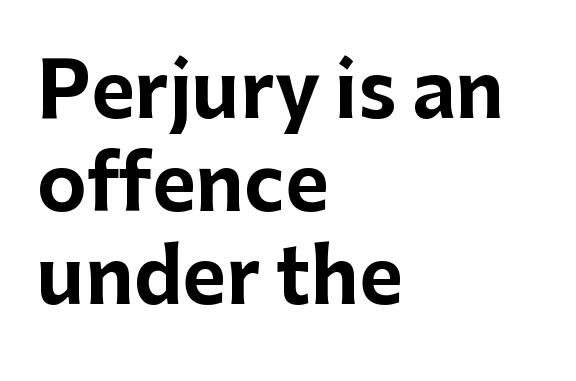
The image shows 75 px bold sans-serif type, upright; set left-aligned, line spacing 1.24x, normal letter spacing, not underlined; low stroke contrast and a medium x-height.
